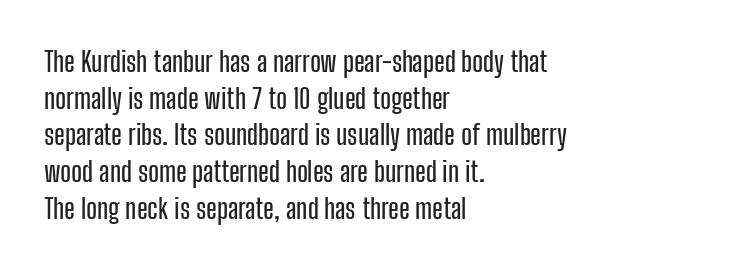
Q: Is the text italic (slanted)? A: No, it is upright.
Q: Is the typeface a serif or a sans-serif typeface? A: Sans-serif.
Q: Is the text underlined? A: No.
Q: How is the paragraph aligned? A: Left-aligned.
Q: Is the spacing between letters normal or unusually wide? A: Normal.
Q: Is the spacing between lines tight, normal or loose? A: Normal.
Q: Width (condensed, normal, or wide)? A: Condensed.
Q: Stroke contrast? A: Low.
Q: x-height? A: Medium.
Q: Monospaced? A: No.
